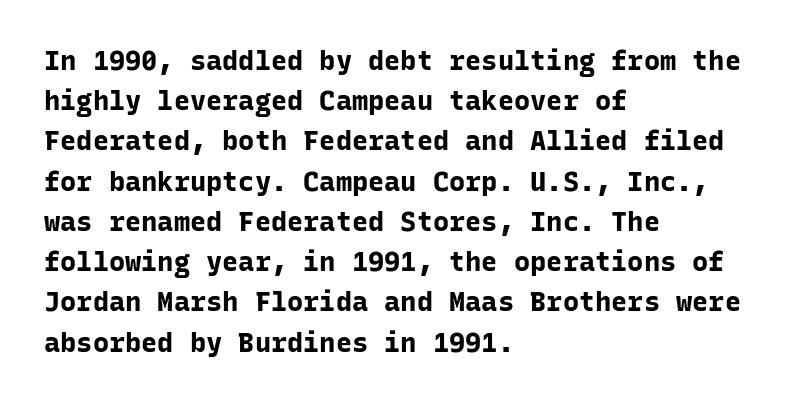
The image shows 27 px bold type, upright; set left-aligned, normal line spacing (1.49x), normal letter spacing, not underlined.
